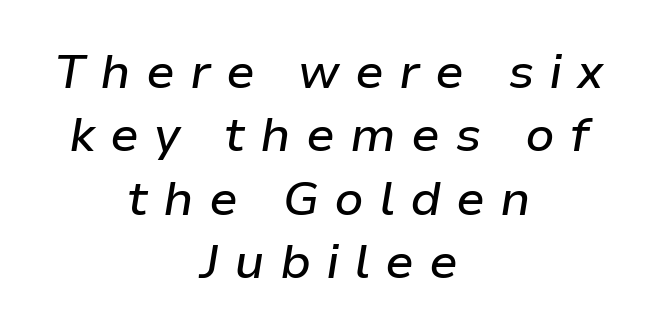
{"italic": "yes", "lean": "right", "slant_degrees": 9, "width": "normal", "stroke_contrast": "low", "x_height": "medium", "monospaced": "no", "underline": "no", "align": "center", "line_spacing": "normal", "line_spacing_ratio": 1.32, "letter_spacing": "wide", "letter_spacing_em": 0.31, "glyph_px": 48}
